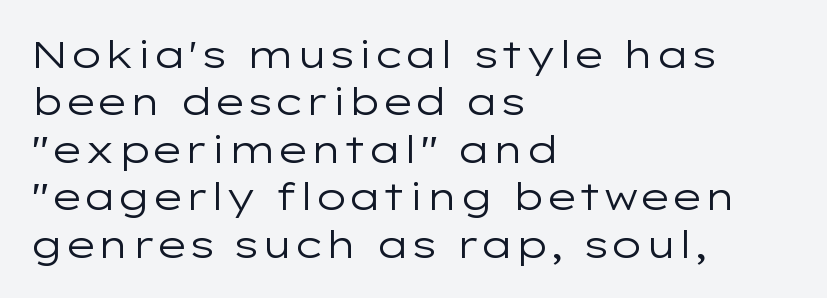
The image shows 38 px regular-weight, wide sans-serif type, upright; set left-aligned, normal line spacing (1.25x), normal letter spacing, not underlined; low stroke contrast and a medium x-height.
